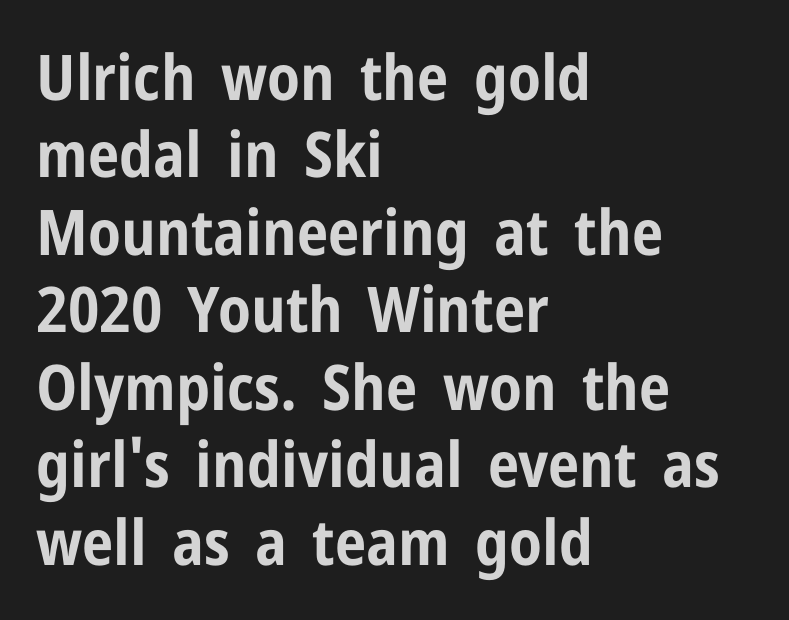
The strokes are fattened all the way to bold. The space directly below the letters is spotless. You can tell it's not italic because the verticals are truly vertical. Looks like regular typesetting: each glyph gets only the width it needs. In terms of letterspacing, this is plain default setting. To sum up the face: it is a sans, with no serifs.
